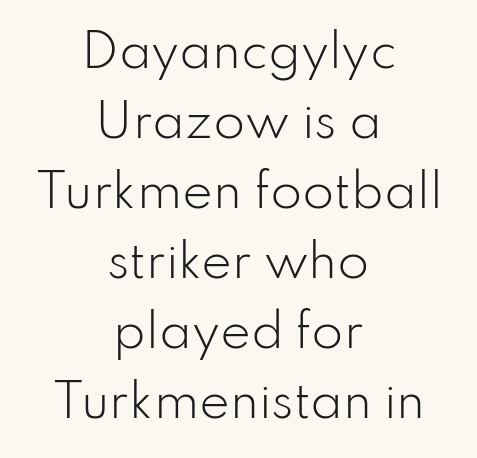
Q: Is the text bold? A: No.
Q: Is the text italic (slanted)? A: No, it is upright.
Q: Is the typeface a serif or a sans-serif typeface? A: Sans-serif.
Q: Is the text underlined? A: No.
Q: How is the paragraph aligned? A: Centered.
Q: Is the spacing between letters normal or unusually wide? A: Normal.
Q: Is the spacing between lines tight, normal or loose? A: Normal.
Q: Width (condensed, normal, or wide)? A: Normal.
Q: Stroke contrast? A: Low.
Q: x-height? A: Small.
Q: Monospaced? A: No.
